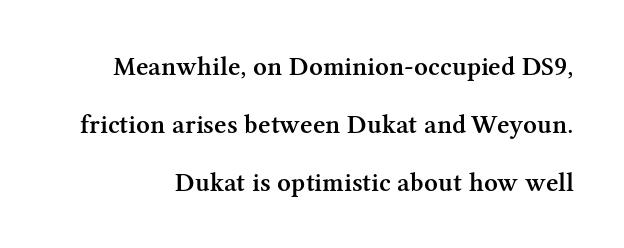
Q: Is the text bold? A: Semi-bold.
Q: Is the text italic (slanted)? A: No, it is upright.
Q: Is the text underlined? A: No.
Q: Is the spacing between letters normal or unusually wide? A: Normal.
Q: Is the spacing between lines tight, normal or loose? A: Loose.
